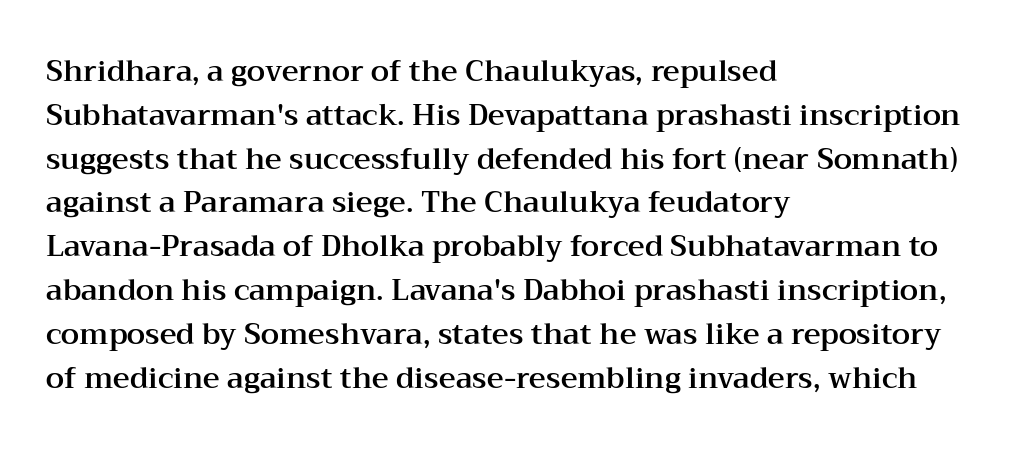
Q: Is the text italic (slanted)? A: No, it is upright.
Q: Is the typeface a serif or a sans-serif typeface? A: Serif.
Q: Is the text underlined? A: No.
Q: How is the paragraph aligned? A: Left-aligned.
Q: Is the spacing between letters normal or unusually wide? A: Normal.
Q: Is the spacing between lines tight, normal or loose? A: Normal.
Q: Width (condensed, normal, or wide)? A: Wide.
Q: Stroke contrast? A: Medium.
Q: x-height? A: Medium.
Q: Monospaced? A: No.
